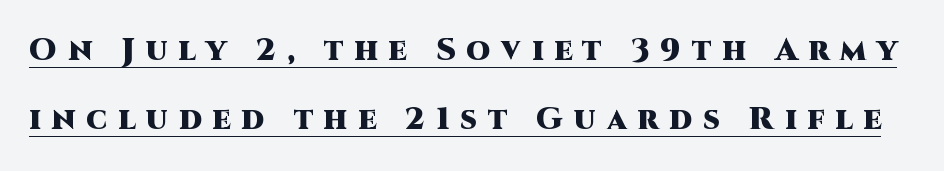
{"serif": "no", "italic": "no", "bold": "yes", "weight": "heavy", "width": "normal", "stroke_contrast": "high", "x_height": "large", "monospaced": "no", "underline": "yes", "line_spacing": "loose", "line_spacing_ratio": 2.24, "letter_spacing": "wide", "letter_spacing_em": 0.35, "glyph_px": 31}
